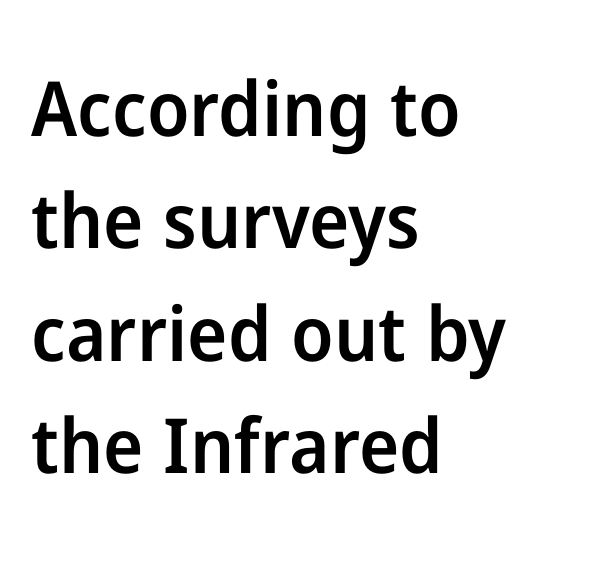
{"serif": "no", "italic": "no", "bold": "semi", "weight": "semibold", "width": "normal", "stroke_contrast": "low", "x_height": "medium", "monospaced": "no", "underline": "no", "align": "left", "line_spacing": "normal", "line_spacing_ratio": 1.48, "letter_spacing": "normal", "letter_spacing_em": 0.0, "glyph_px": 76}
